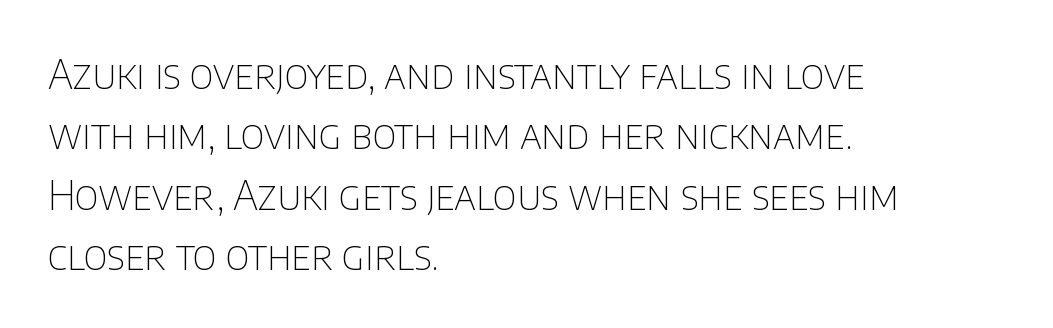
The image shows 39 px thin sans-serif type, upright; set left-aligned, normal line spacing (1.55x), normal letter spacing, not underlined; low stroke contrast and a large x-height.
